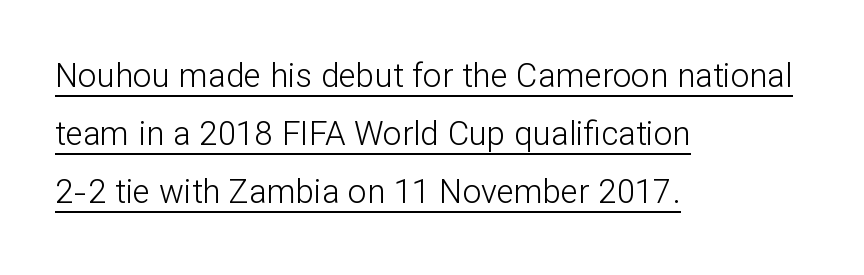
{"serif": "no", "italic": "no", "bold": "no", "weight": "light", "width": "normal", "stroke_contrast": "low", "x_height": "medium", "monospaced": "no", "underline": "yes", "align": "left", "line_spacing_ratio": 1.76, "letter_spacing": "normal", "letter_spacing_em": 0.0, "glyph_px": 33}
